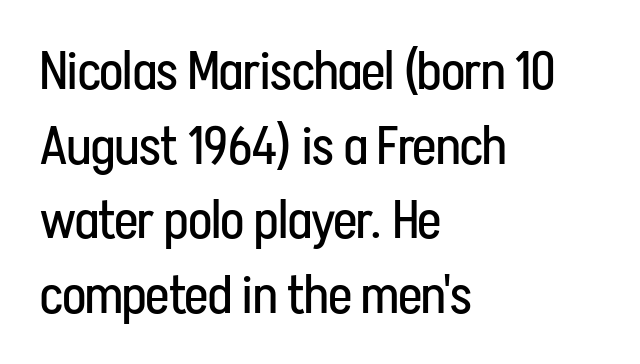
{"serif": "no", "italic": "no", "bold": "no", "weight": "regular", "width": "condensed", "stroke_contrast": "low", "x_height": "medium", "monospaced": "no", "underline": "no", "align": "left", "line_spacing": "normal", "line_spacing_ratio": 1.38, "letter_spacing": "normal", "letter_spacing_em": 0.0, "glyph_px": 54}
